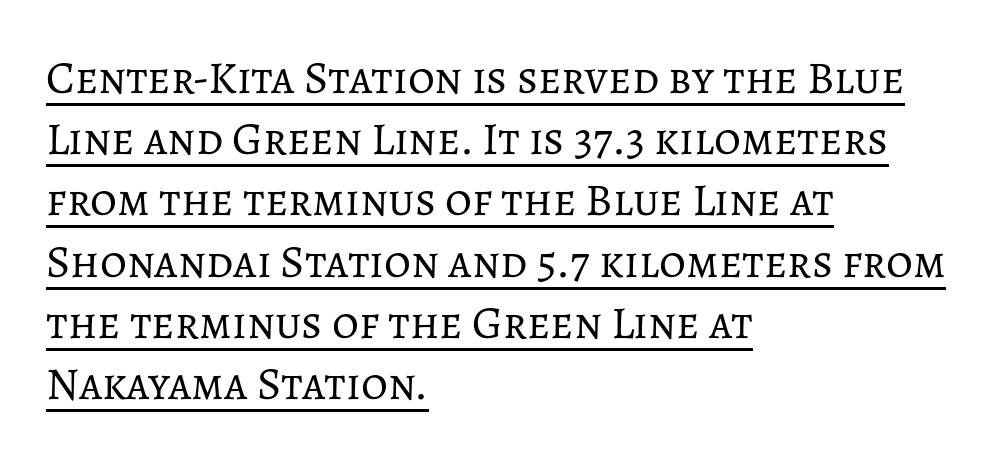
The image shows 46 px regular-weight type, upright; set left-aligned, normal line spacing (1.33x), normal letter spacing, underlined; low stroke contrast and a medium x-height.
